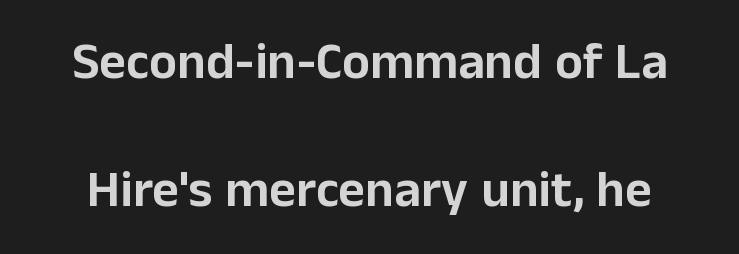
The image shows 52 px sans-serif type, upright; set loose line spacing (2.47x), normal letter spacing, not underlined; low stroke contrast and a medium x-height.
